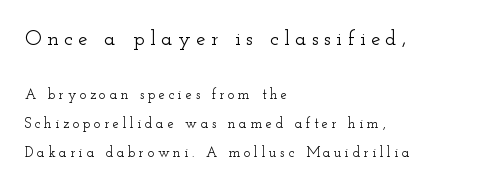
{"italic": "no", "underline": "no", "align": "left", "line_spacing": "loose", "line_spacing_ratio": 2.07, "letter_spacing": "wide", "letter_spacing_em": 0.26, "larger_block": "first", "size_ratio": 1.5, "glyph_px": 21}
